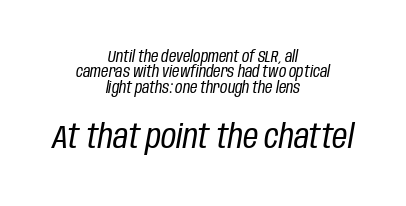
{"italic": "yes", "lean": "right", "slant_degrees": 10, "bold": "no", "weight": "regular", "width": "condensed", "stroke_contrast": "low", "x_height": "large", "monospaced": "no", "underline": "no", "align": "center", "line_spacing": "tight", "line_spacing_ratio": 0.96, "letter_spacing": "normal", "letter_spacing_em": 0.0, "larger_block": "second", "size_ratio": 2.06, "glyph_px": 33}
